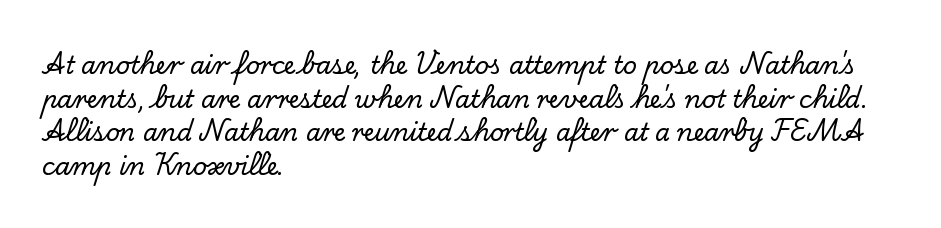
The image shows 24 px text type; set left-aligned, normal line spacing (1.4x), normal letter spacing, not underlined.
